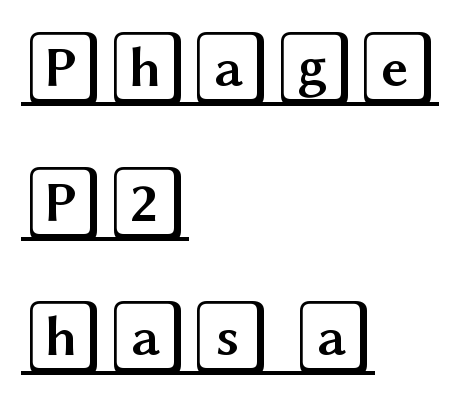
The image shows 76 px wide type, upright; set left-aligned, line spacing 1.77x, normal letter spacing, underlined; a large x-height.
